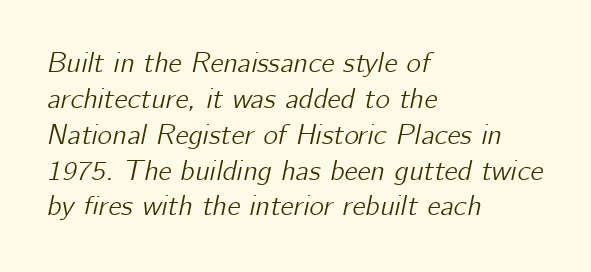
The image shows 28 px text type, italic (leaning right); set left-aligned, normal line spacing (1.28x), normal letter spacing, not underlined; low stroke contrast and a medium x-height.
